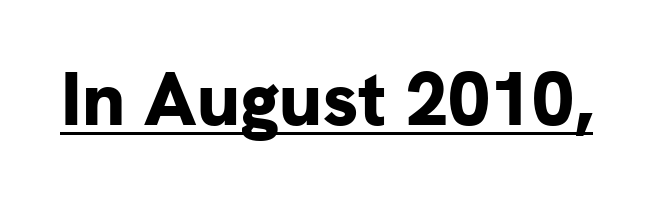
The image shows 75 px bold sans-serif type, upright; set normal letter spacing, underlined; low stroke contrast and a medium x-height.
